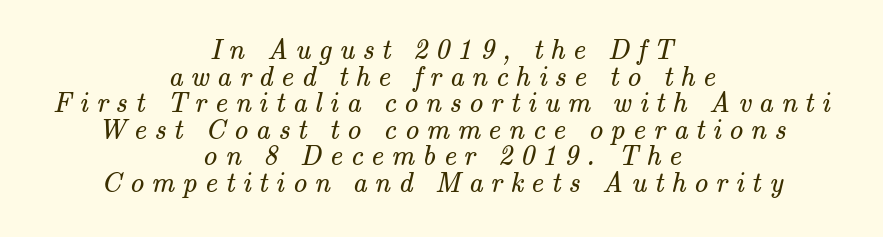
Q: Is the text bold? A: No.
Q: Is the typeface a serif or a sans-serif typeface? A: Serif.
Q: Is the text underlined? A: No.
Q: How is the paragraph aligned? A: Centered.
Q: Is the spacing between letters normal or unusually wide? A: Unusually wide.
Q: Is the spacing between lines tight, normal or loose? A: Tight.
Q: Width (condensed, normal, or wide)? A: Normal.
Q: Stroke contrast? A: Medium.
Q: x-height? A: Small.
Q: Monospaced? A: No.
